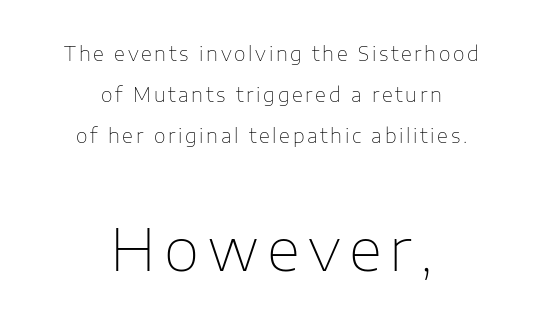
The letters in the lower block stand taller than those in the block above. Reading down the column, the eye jumps a long way to each next line. Quick note: underline off. Vertical stems look standard width or narrower in stroke. What kind of face is this? One without serifs — a sans. Here the designer chose a conventional face with non-uniform glyph widths.
